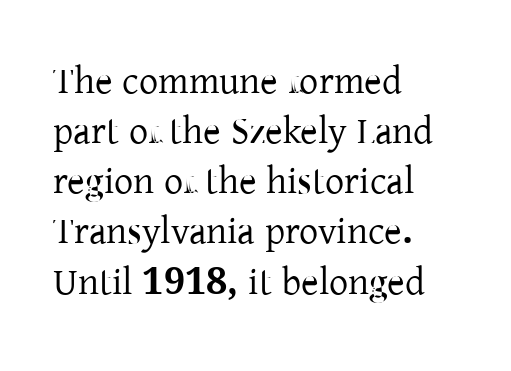
The image shows 38 px serif type, upright; set left-aligned, normal line spacing (1.32x), normal letter spacing, not underlined; low stroke contrast and a medium x-height.
